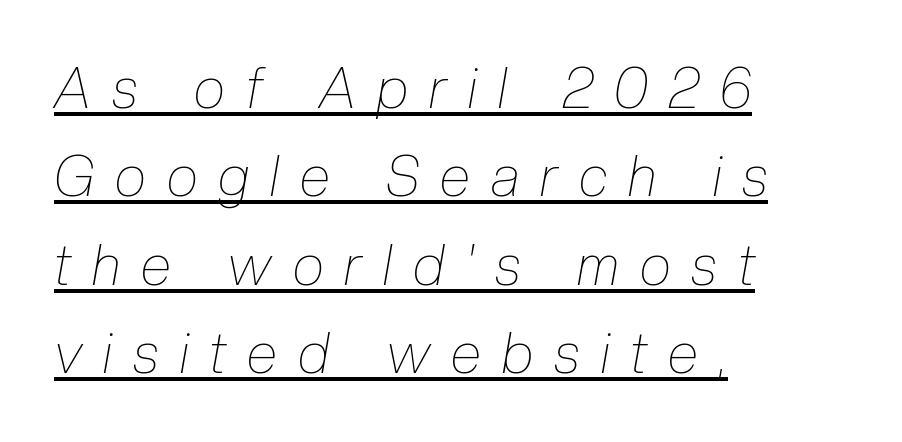
Q: Is the text bold? A: No.
Q: Is the text italic (slanted)? A: Yes, it leans right by about 10 degrees.
Q: Is the text underlined? A: Yes.
Q: How is the paragraph aligned? A: Left-aligned.
Q: Is the spacing between letters normal or unusually wide? A: Unusually wide.
Q: Is the spacing between lines tight, normal or loose? A: Normal.
Q: Width (condensed, normal, or wide)? A: Condensed.
Q: Stroke contrast? A: Low.
Q: x-height? A: Medium.
Q: Monospaced? A: No.
